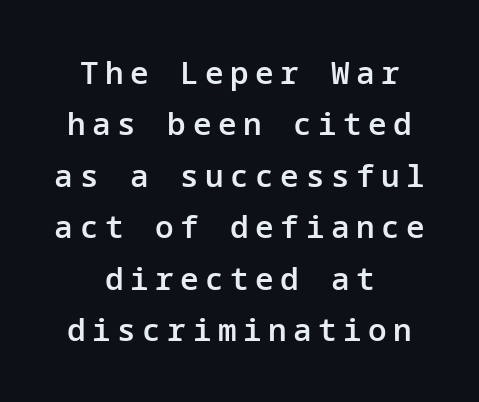
Q: Is the text bold? A: Semi-bold.
Q: Is the text italic (slanted)? A: No, it is upright.
Q: Is the typeface a serif or a sans-serif typeface? A: Sans-serif.
Q: Is the text underlined? A: No.
Q: How is the paragraph aligned? A: Centered.
Q: Is the spacing between letters normal or unusually wide? A: Unusually wide.
Q: Is the spacing between lines tight, normal or loose? A: Normal.
Q: Width (condensed, normal, or wide)? A: Normal.
Q: Stroke contrast? A: Low.
Q: x-height? A: Medium.
